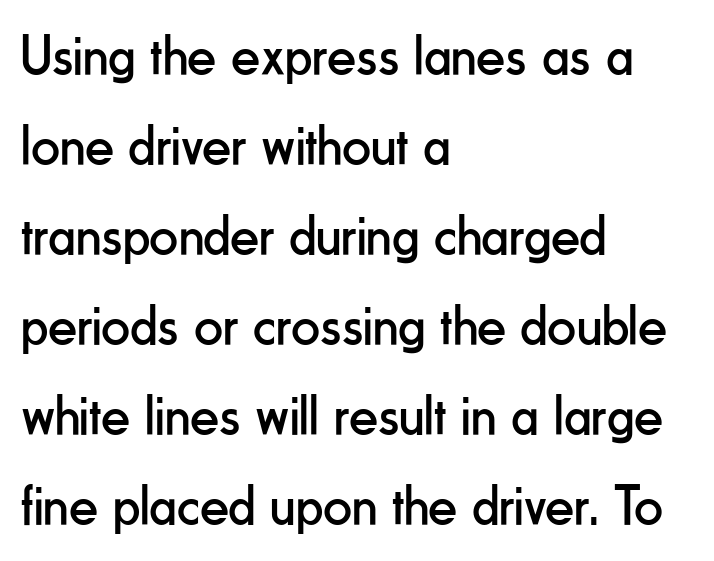
The image shows 57 px regular-weight, condensed sans-serif type, upright; set left-aligned, normal line spacing (1.58x), normal letter spacing, not underlined; low stroke contrast and a small x-height.
